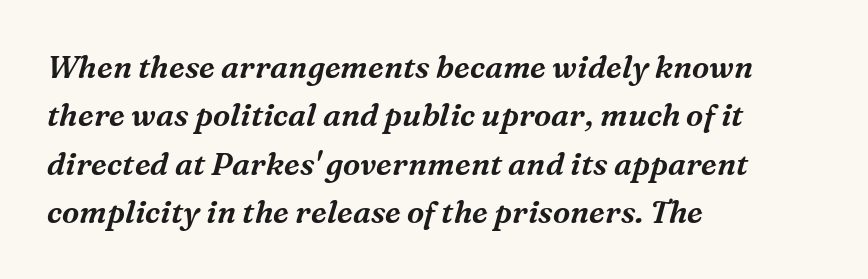
The vertical gap from one line to the next is medium. No word sits above an underline. You could not count columns in this text — the font is proportionally spaced. Alignment: flush left.
